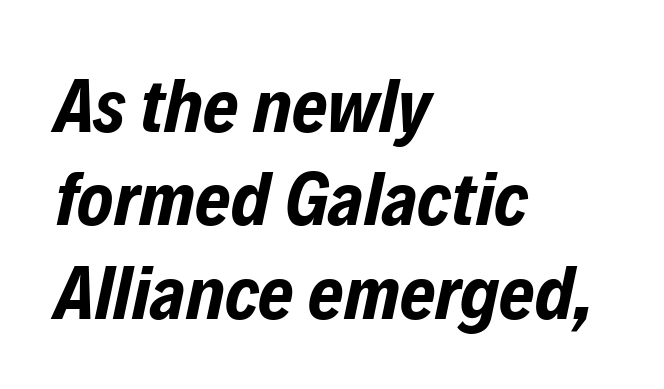
The image shows 76 px bold, condensed type, italic (leaning right); set left-aligned, line spacing 1.23x, normal letter spacing, not underlined; low stroke contrast and a medium x-height.
